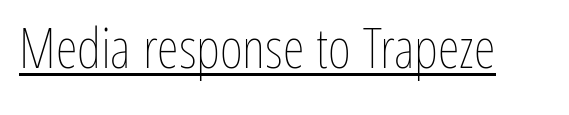
Q: Is the text bold? A: No.
Q: Is the text italic (slanted)? A: No, it is upright.
Q: Is the text underlined? A: Yes.
Q: Is the spacing between letters normal or unusually wide? A: Normal.
Q: Width (condensed, normal, or wide)? A: Condensed.
Q: Stroke contrast? A: Low.
Q: x-height? A: Medium.
Q: Monospaced? A: No.
